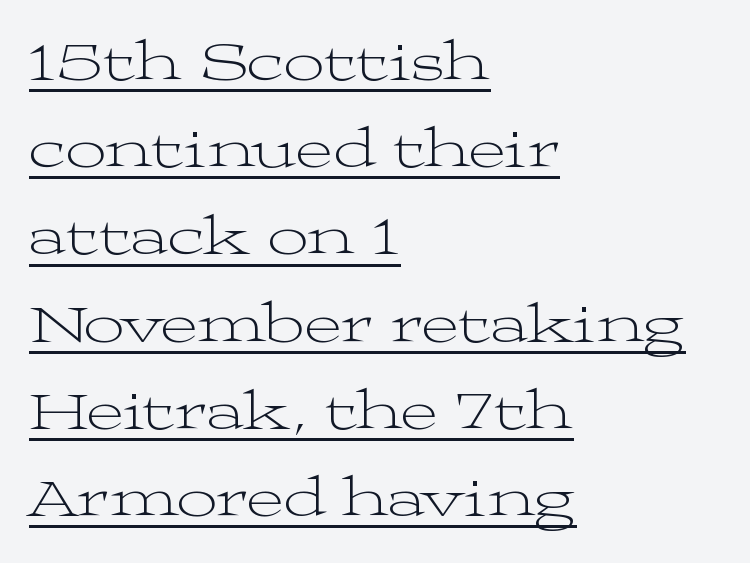
Q: Is the text bold? A: No.
Q: Is the text italic (slanted)? A: No, it is upright.
Q: Is the typeface a serif or a sans-serif typeface? A: Serif.
Q: Is the text underlined? A: Yes.
Q: How is the paragraph aligned? A: Left-aligned.
Q: Is the spacing between letters normal or unusually wide? A: Normal.
Q: Is the spacing between lines tight, normal or loose? A: Normal.
Q: Width (condensed, normal, or wide)? A: Wide.
Q: Stroke contrast? A: Medium.
Q: x-height? A: Medium.
Q: Monospaced? A: No.
